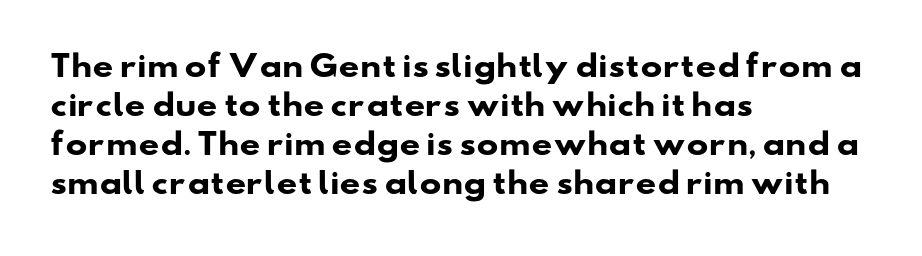
Q: Is the text bold? A: Yes.
Q: Is the typeface a serif or a sans-serif typeface? A: Sans-serif.
Q: Is the text underlined? A: No.
Q: How is the paragraph aligned? A: Left-aligned.
Q: Is the spacing between letters normal or unusually wide? A: Normal.
Q: Is the spacing between lines tight, normal or loose? A: Normal.
Q: Width (condensed, normal, or wide)? A: Wide.
Q: Stroke contrast? A: Low.
Q: x-height? A: Small.
Q: Monospaced? A: No.
